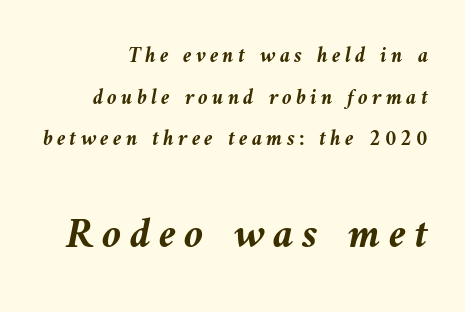
You could not count columns in this text — the font is proportionally spaced. Notice how the stems are inclined rather than vertical — that's the hallmark of italics. This rendering uses right alignment, leaving the left contour irregular. This layout puts the modest block above and the oversized block below.
